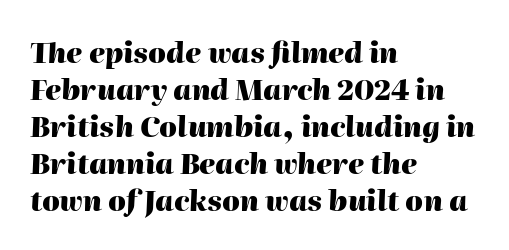
The axis of the letterforms is tilted away from vertical. Does extra space separate the letters? No, they use regular spacing. The rendering uses a bold face; every stroke is thick and dark. Is this a fixed-width face? No — the glyphs have proportional, varying widths. The lines in this sample share a left origin and differ only in where they stop. Each new line begins a customary step beneath the previous one.
